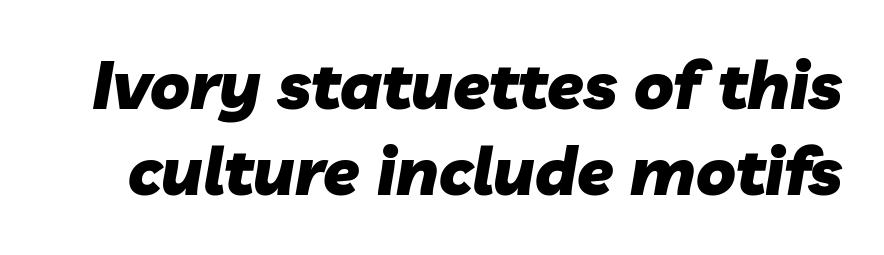
Looks like regular typesetting: each glyph gets only the width it needs. Standard letterfit; no display-style spreading of the glyphs. The sample has been set heavy, in full bold. Would a proofreader flag this as italicized? Yes. Underlining? Definitely not there. Summary of vertical rhythm: regular, with standard interline spacing.
